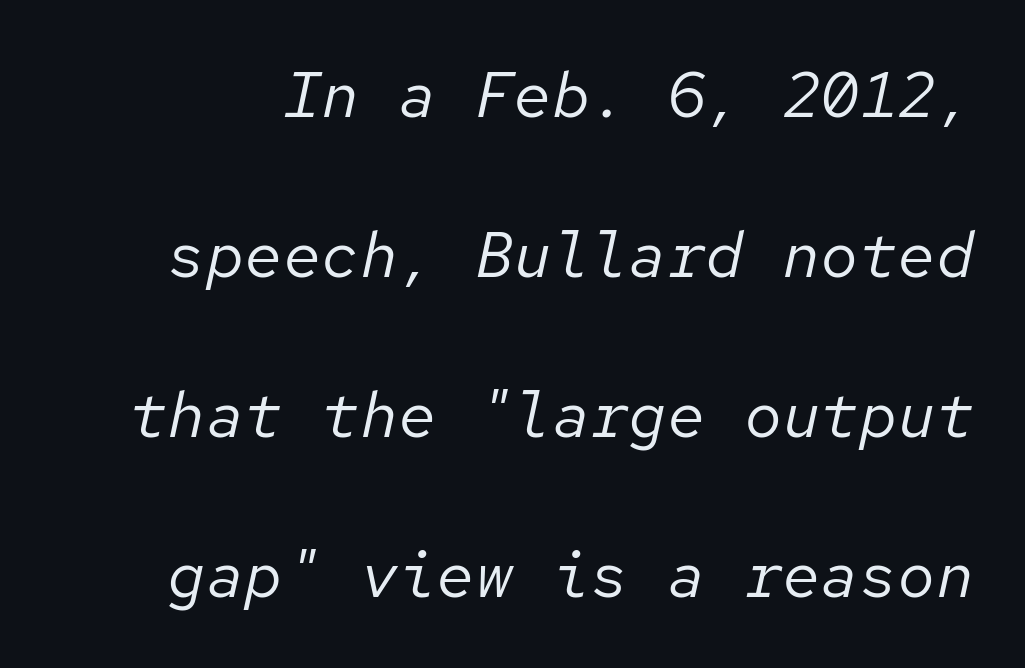
A quiet, ordinary-to-light weight characterises the typeface. Rule under the text: the space is simply empty. There is no visible air inserted between adjacent glyphs. The passage shown is typed in a monospace face where columns stay perfectly aligned. Tall strokes in this sample are angled rather than plumb. Whoever set this chose breathing room over compactness in the vertical rhythm.
